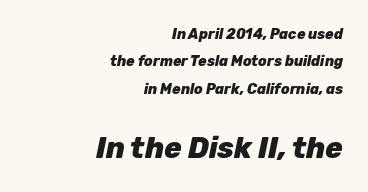
{"italic": "yes", "lean": "right", "slant_degrees": 12, "bold": "yes", "weight": "heavy", "width": "normal", "stroke_contrast": "low", "x_height": "medium", "monospaced": "no", "underline": "no", "align": "right", "line_spacing": "loose", "line_spacing_ratio": 1.95, "letter_spacing": "normal", "letter_spacing_em": 0.0, "larger_block": "second", "size_ratio": 2.07, "glyph_px": 29}
